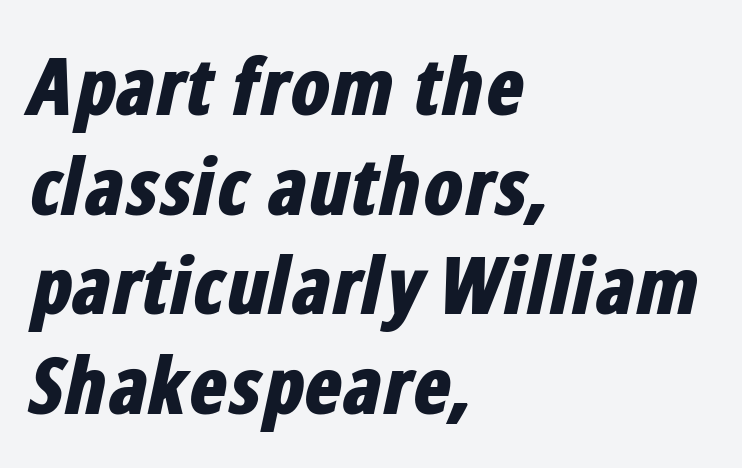
The image shows 79 px bold, condensed type, italic (leaning right); set left-aligned, normal line spacing (1.26x), normal letter spacing, not underlined; low stroke contrast and a medium x-height.
